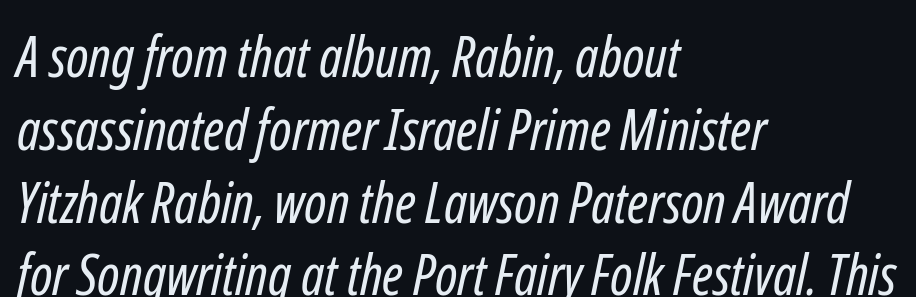
The image shows 56 px regular-weight, condensed sans-serif type; set left-aligned, normal line spacing (1.3x), normal letter spacing, not underlined; low stroke contrast and a medium x-height.
